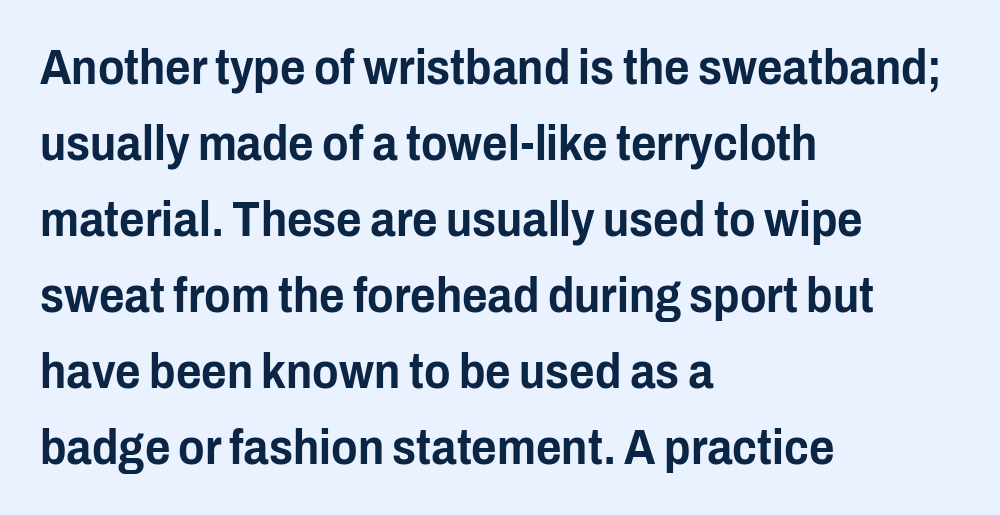
Q: Is the text italic (slanted)? A: No, it is upright.
Q: Is the typeface a serif or a sans-serif typeface? A: Sans-serif.
Q: Is the text underlined? A: No.
Q: How is the paragraph aligned? A: Left-aligned.
Q: Is the spacing between letters normal or unusually wide? A: Normal.
Q: Is the spacing between lines tight, normal or loose? A: Normal.
Q: Width (condensed, normal, or wide)? A: Condensed.
Q: Stroke contrast? A: Low.
Q: x-height? A: Medium.
Q: Monospaced? A: No.
